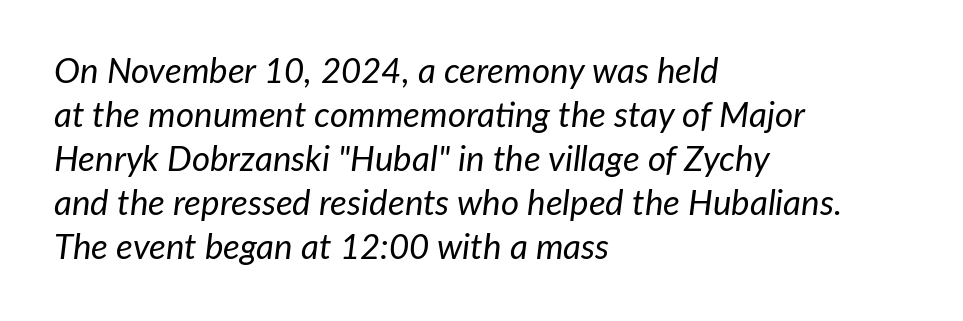
Q: Is the text bold? A: No.
Q: Is the text italic (slanted)? A: Yes, it leans right by about 7 degrees.
Q: Is the text underlined? A: No.
Q: How is the paragraph aligned? A: Left-aligned.
Q: Is the spacing between letters normal or unusually wide? A: Normal.
Q: Is the spacing between lines tight, normal or loose? A: Normal.
Q: Width (condensed, normal, or wide)? A: Normal.
Q: Stroke contrast? A: Low.
Q: x-height? A: Medium.
Q: Monospaced? A: No.
